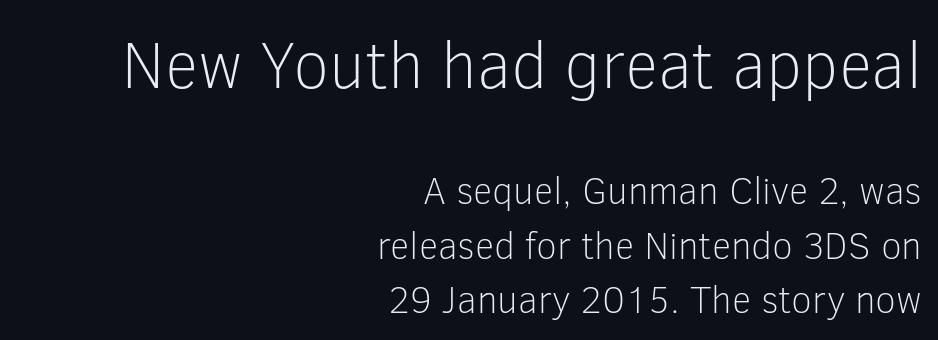
The image shows 66 px light sans-serif type, upright; set right-aligned, normal line spacing (1.43x), normal letter spacing, not underlined; the first (top) block is 1.74x larger; low stroke contrast and a medium x-height.
